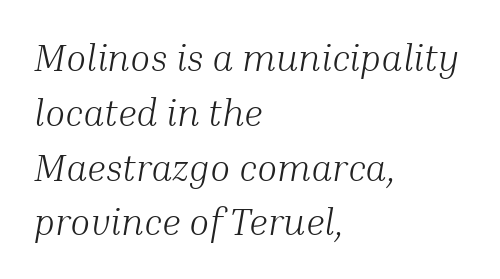
Q: Is the text bold? A: No.
Q: Is the text italic (slanted)? A: Yes, it leans right by about 10 degrees.
Q: Is the typeface a serif or a sans-serif typeface? A: Serif.
Q: Is the text underlined? A: No.
Q: How is the paragraph aligned? A: Left-aligned.
Q: Is the spacing between letters normal or unusually wide? A: Normal.
Q: Is the spacing between lines tight, normal or loose? A: Normal.
Q: Width (condensed, normal, or wide)? A: Normal.
Q: Stroke contrast? A: Medium.
Q: x-height? A: Medium.
Q: Monospaced? A: No.
